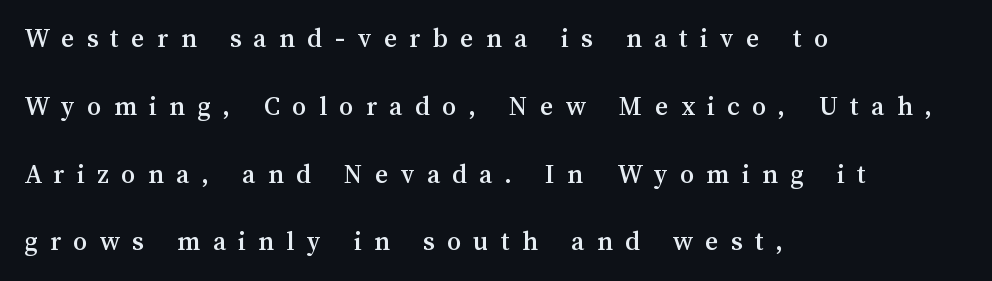
{"italic": "no", "width": "normal", "stroke_contrast": "medium", "x_height": "medium", "monospaced": "no", "underline": "no", "align": "left", "line_spacing": "loose", "line_spacing_ratio": 2.42, "letter_spacing": "wide", "letter_spacing_em": 0.44, "glyph_px": 28}
